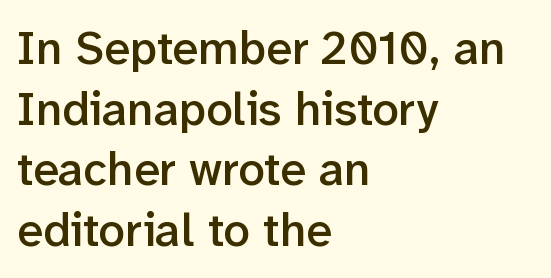
The image shows 47 px semibold sans-serif type, upright; set left-aligned, normal line spacing (1.29x), normal letter spacing, not underlined; low stroke contrast and a medium x-height.
